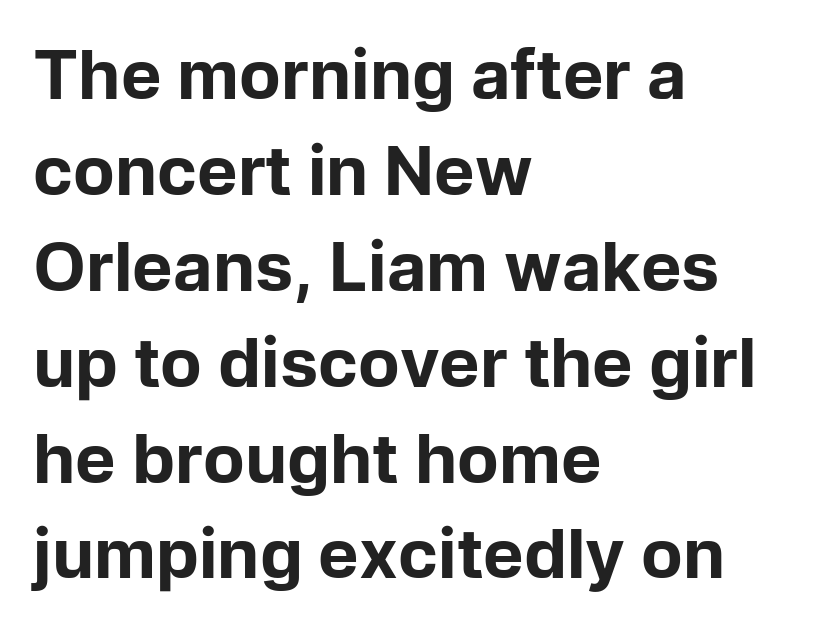
{"serif": "no", "italic": "no", "bold": "yes", "weight": "bold", "width": "normal", "stroke_contrast": "low", "x_height": "medium", "monospaced": "no", "underline": "no", "align": "left", "line_spacing": "normal", "line_spacing_ratio": 1.41, "letter_spacing": "normal", "letter_spacing_em": 0.0, "glyph_px": 68}
